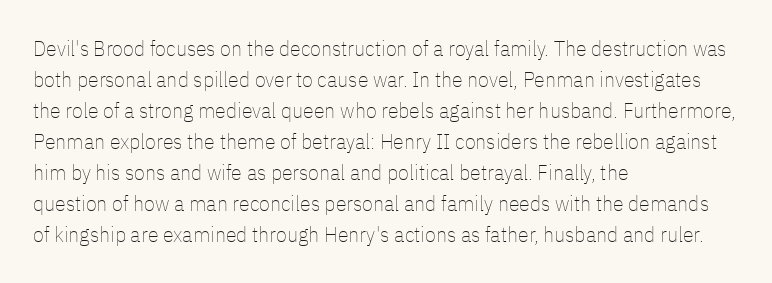
The words here are not underlined. Default kerning and tracking; the words read as compact shapes. The paragraph shown leans on its left margin. Posture: straight, roman, zero tilt. Vertical stems look standard width or narrower in stroke. Vertical spacing — default.
